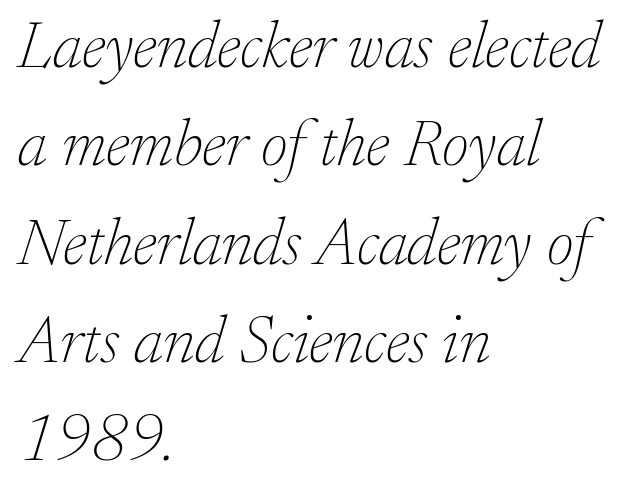
Standard letterfit; no display-style spreading of the glyphs. The glyphs are unaccompanied by any horizontal stroke below them. The lettering tilts uniformly, giving the passage an italic look. Baseline-to-baseline distance is the conventional proportion of letter height. Yep, those are serifs on the letters.
